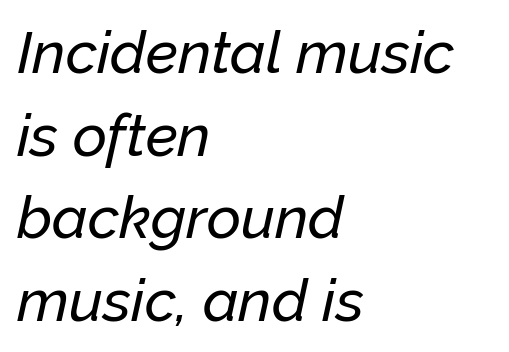
The image shows 59 px text type, italic (leaning right); set left-aligned, normal line spacing (1.4x), normal letter spacing, not underlined; low stroke contrast and a medium x-height.
